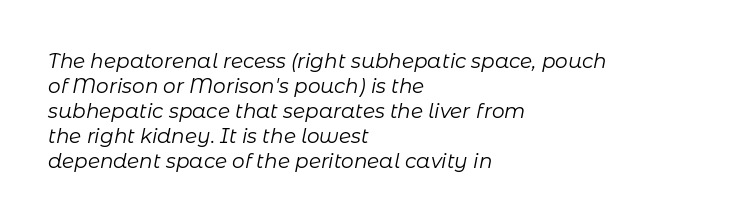
The image shows 20 px text type, italic (leaning right); set left-aligned, normal line spacing (1.25x), normal letter spacing, not underlined.
